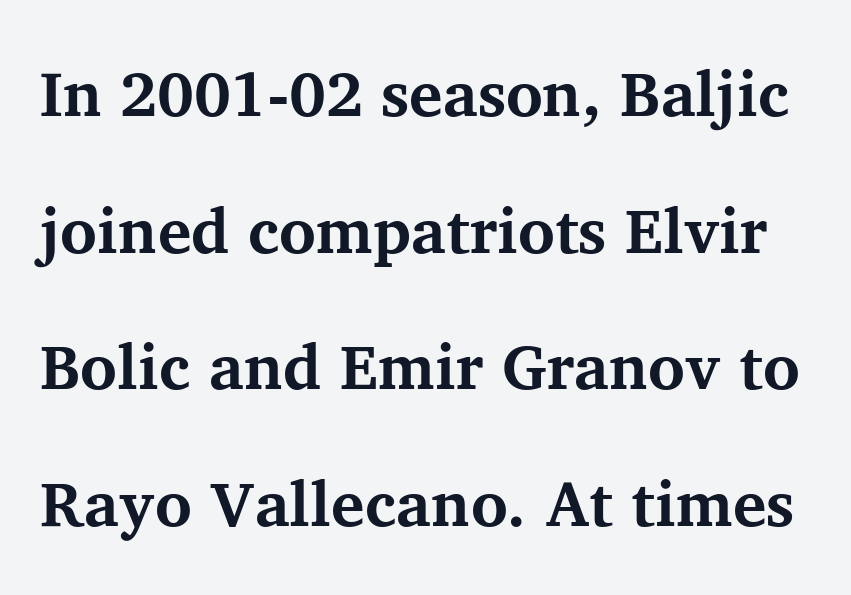
Q: Is the text bold? A: Yes.
Q: Is the text italic (slanted)? A: No, it is upright.
Q: Is the typeface a serif or a sans-serif typeface? A: Serif.
Q: Is the text underlined? A: No.
Q: Is the spacing between letters normal or unusually wide? A: Normal.
Q: Is the spacing between lines tight, normal or loose? A: Loose.
Q: Width (condensed, normal, or wide)? A: Normal.
Q: Stroke contrast? A: Medium.
Q: x-height? A: Medium.
Q: Monospaced? A: No.
